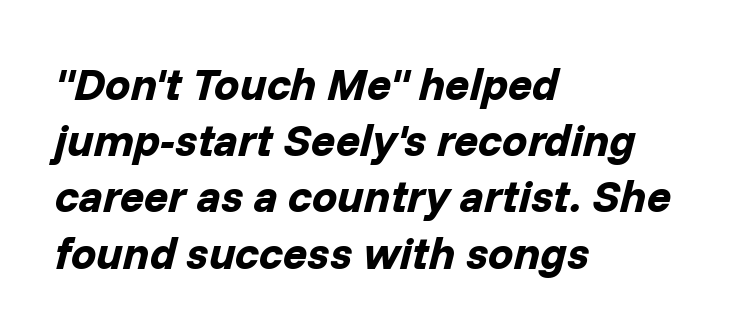
{"italic": "yes", "lean": "right", "slant_degrees": 14, "bold": "yes", "weight": "bold", "width": "normal", "stroke_contrast": "low", "x_height": "medium", "monospaced": "no", "underline": "no", "align": "left", "line_spacing": "normal", "line_spacing_ratio": 1.25, "letter_spacing": "normal", "letter_spacing_em": 0.0, "glyph_px": 45}
